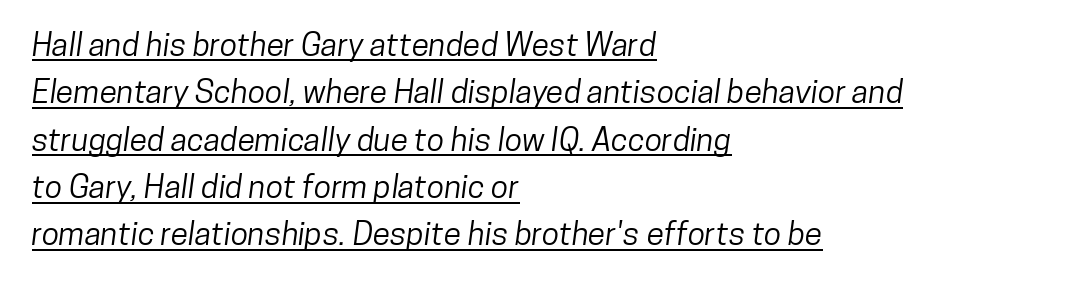
The image shows 32 px condensed sans-serif type; set left-aligned, normal line spacing (1.48x), normal letter spacing, underlined; low stroke contrast and a medium x-height.
